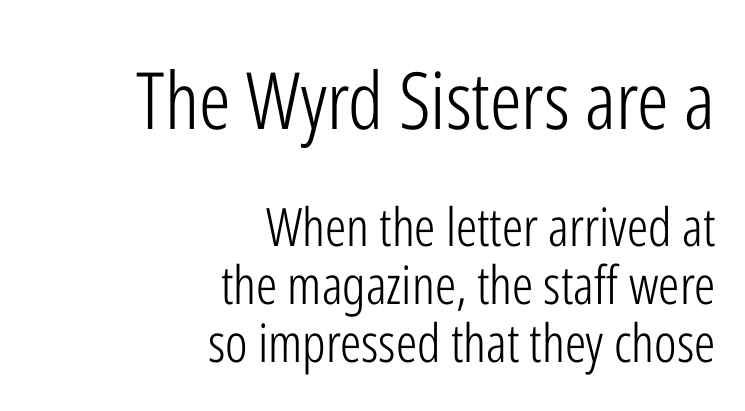
Q: Is the text bold? A: No.
Q: Is the text italic (slanted)? A: No, it is upright.
Q: Is the typeface a serif or a sans-serif typeface? A: Sans-serif.
Q: Is the text underlined? A: No.
Q: How is the paragraph aligned? A: Right-aligned.
Q: Is the spacing between letters normal or unusually wide? A: Normal.
Q: Is the spacing between lines tight, normal or loose? A: Tight.
Q: Which block of text is set in a larger size, the first (top) or the second (bottom)? A: The first (top) one.
Q: Width (condensed, normal, or wide)? A: Condensed.
Q: Stroke contrast? A: Low.
Q: x-height? A: Medium.
Q: Monospaced? A: No.
